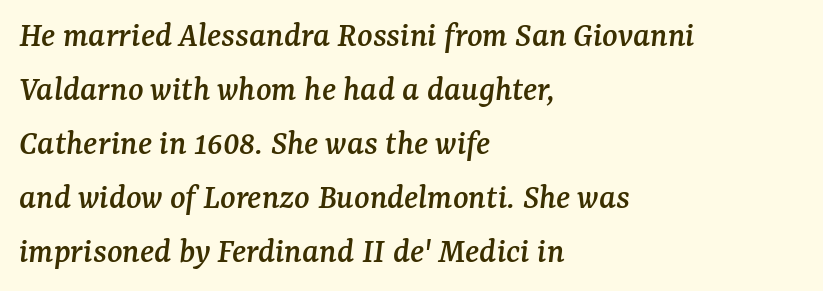
{"serif": "yes", "italic": "yes", "lean": "right", "slant_degrees": 7, "width": "normal", "stroke_contrast": "medium", "x_height": "medium", "monospaced": "no", "underline": "no", "align": "left", "line_spacing": "normal", "line_spacing_ratio": 1.5, "letter_spacing": "normal", "letter_spacing_em": 0.0, "glyph_px": 36}
